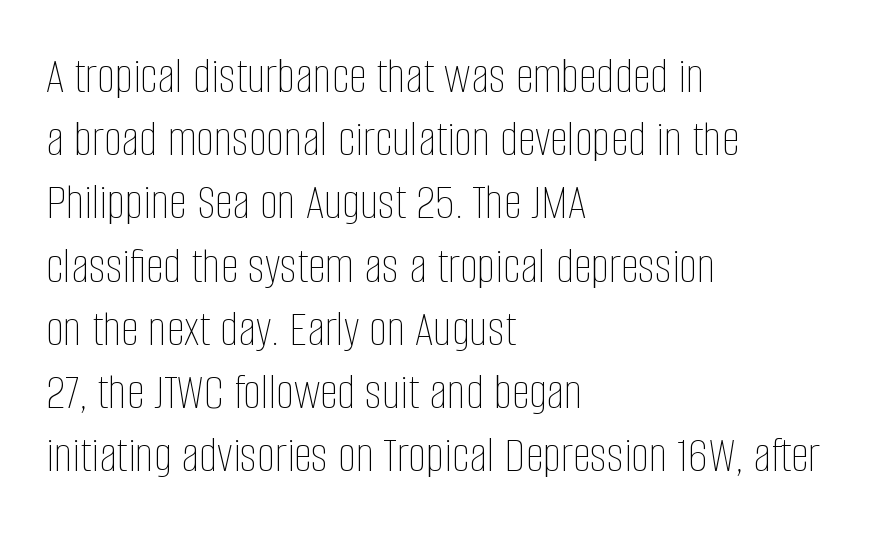
{"italic": "no", "bold": "no", "weight": "thin", "width": "condensed", "stroke_contrast": "low", "x_height": "large", "monospaced": "no", "underline": "no", "align": "left", "line_spacing_ratio": 1.24, "letter_spacing": "normal", "letter_spacing_em": 0.0, "glyph_px": 51}
